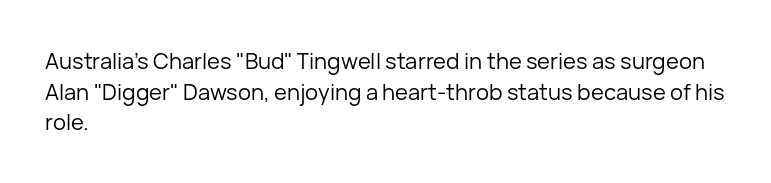
The image shows 22 px text type, upright; set left-aligned, normal line spacing (1.39x), normal letter spacing, not underlined.
